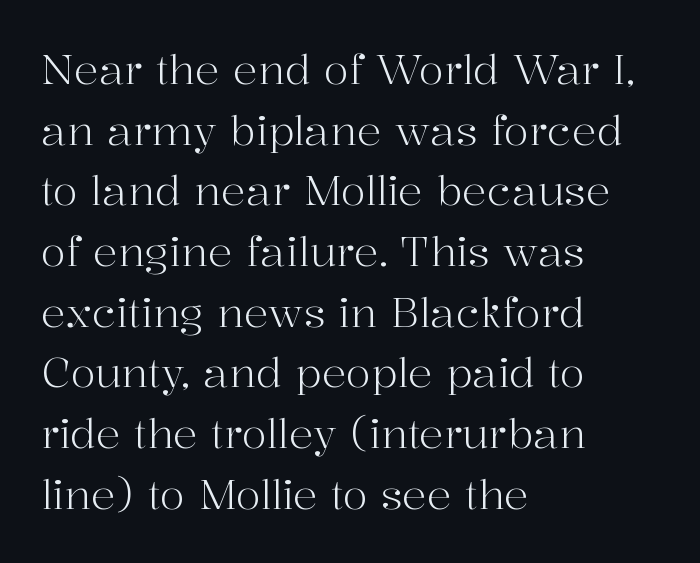
The image shows 41 px light serif type, upright; set left-aligned, normal line spacing (1.48x), normal letter spacing, not underlined; high stroke contrast and a medium x-height.
